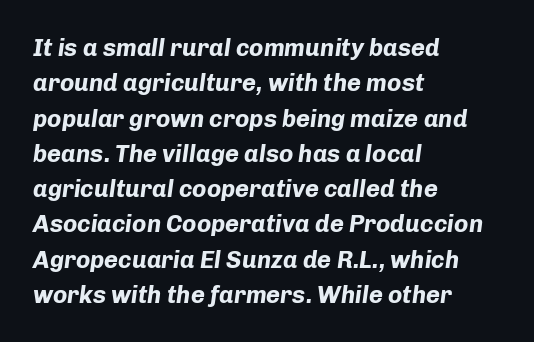
The line-height multiplier appears to be the usual default. This rendering features lettering with no underline. A full-strength bold gives these letters their thick strokes. Words appear dense and cohesive because spacing is normal. In CSS terms this would be text-align: left.
